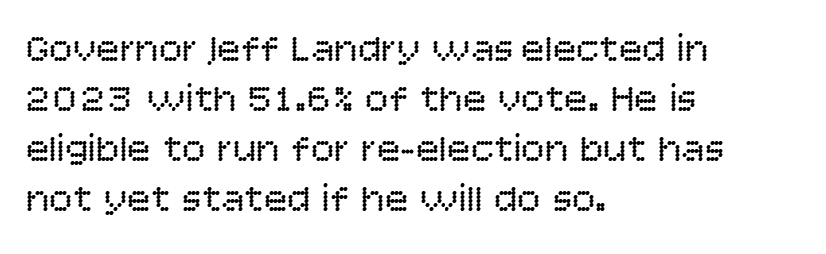
Weight class: somewhere from thin through regular. I'd call this a sans setting — the letters go barefoot. Beneath every word, the page is bare. No italicization has been applied; the sample stays upright.
